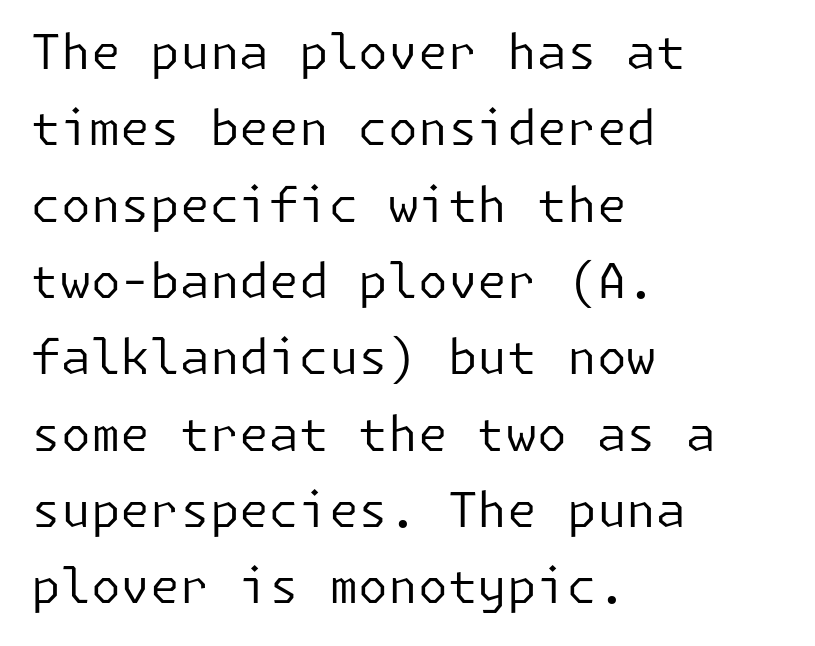
{"serif": "no", "italic": "no", "bold": "no", "weight": "regular", "width": "normal", "stroke_contrast": "low", "x_height": "medium", "underline": "no", "align": "left", "line_spacing": "normal", "line_spacing_ratio": 1.59, "letter_spacing": "normal", "letter_spacing_em": 0.0, "glyph_px": 48}
